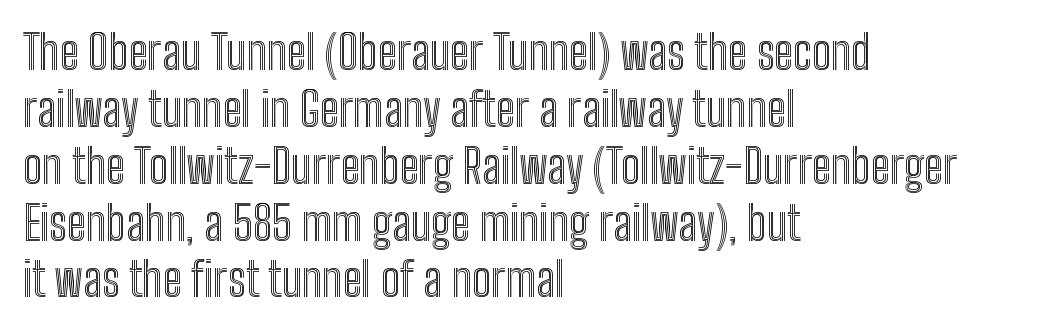
Q: Is the text italic (slanted)? A: No, it is upright.
Q: Is the text underlined? A: No.
Q: How is the paragraph aligned? A: Left-aligned.
Q: Is the spacing between letters normal or unusually wide? A: Normal.
Q: Width (condensed, normal, or wide)? A: Condensed.
Q: x-height? A: Medium.
Q: Monospaced? A: No.
